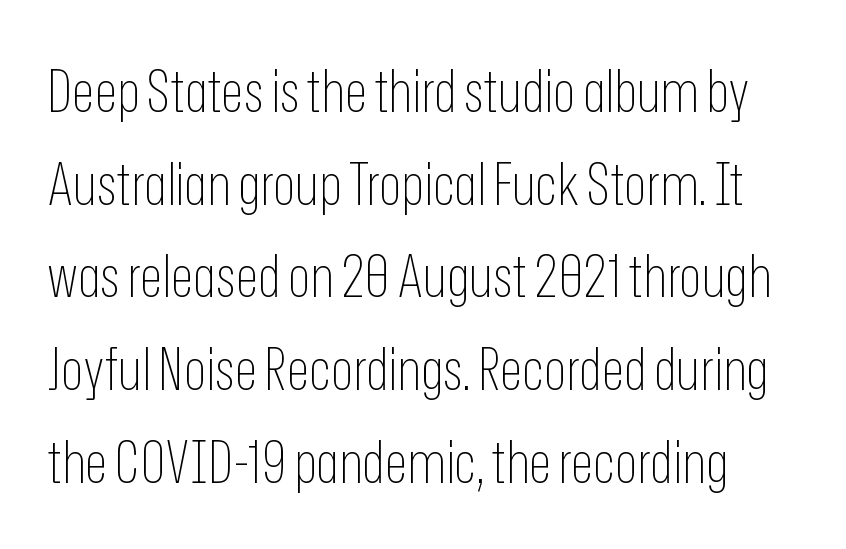
{"serif": "no", "italic": "no", "bold": "no", "weight": "thin", "width": "condensed", "stroke_contrast": "low", "x_height": "medium", "monospaced": "no", "underline": "no", "line_spacing": "normal", "line_spacing_ratio": 1.57, "letter_spacing": "normal", "letter_spacing_em": 0.0, "glyph_px": 59}
